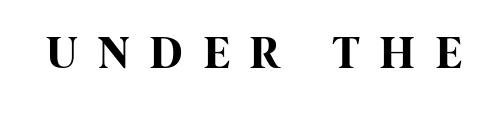
Q: Is the text bold? A: Yes.
Q: Is the text italic (slanted)? A: No, it is upright.
Q: Is the typeface a serif or a sans-serif typeface? A: Sans-serif.
Q: Is the text underlined? A: No.
Q: Is the spacing between letters normal or unusually wide? A: Unusually wide.
Q: Width (condensed, normal, or wide)? A: Condensed.
Q: Stroke contrast? A: High.
Q: x-height? A: Large.
Q: Monospaced? A: No.
